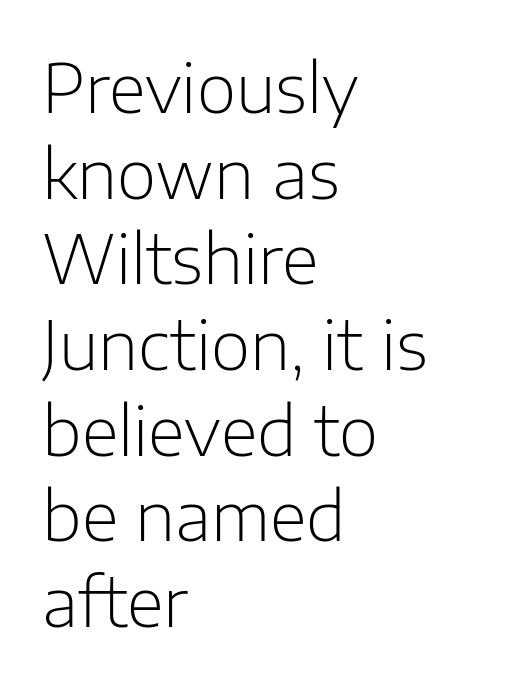
Font category for this specimen: sans-serif. In terms of letterspacing, this is plain default setting. Weight: regular or lighter. The ragged edge is on the right, which tells us the setting is flush left.
